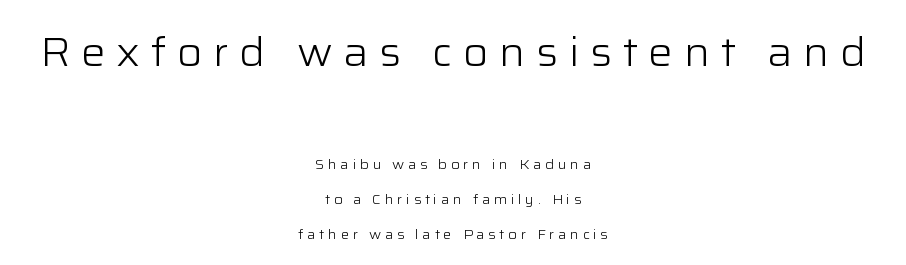
{"serif": "no", "italic": "no", "bold": "no", "weight": "light", "width": "normal", "stroke_contrast": "low", "x_height": "medium", "monospaced": "no", "underline": "no", "align": "center", "line_spacing": "loose", "line_spacing_ratio": 2.48, "letter_spacing": "wide", "letter_spacing_em": 0.26, "larger_block": "first", "size_ratio": 2.93, "glyph_px": 41}
